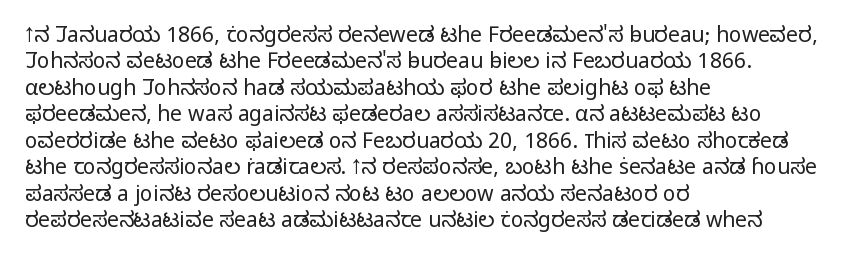
Q: Is the text bold? A: No.
Q: Is the text italic (slanted)? A: No, it is upright.
Q: Is the text underlined? A: No.
Q: How is the paragraph aligned? A: Left-aligned.
Q: Is the spacing between letters normal or unusually wide? A: Normal.
Q: Is the spacing between lines tight, normal or loose? A: Normal.
